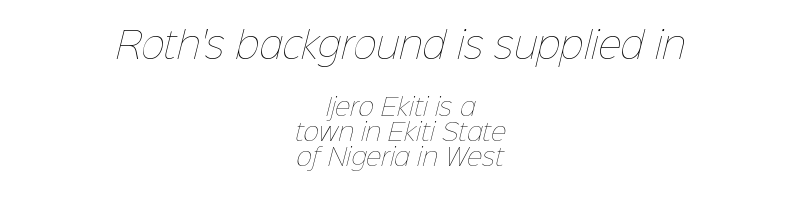
The image shows 36 px thin type; set centered, tight line spacing (1.05x), normal letter spacing, not underlined; the first (top) block is 1.5x larger; low stroke contrast and a medium x-height.
